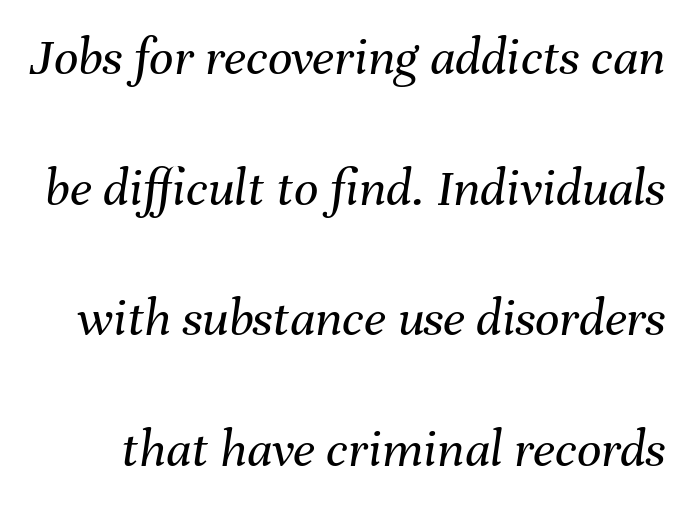
Q: Is the text bold? A: No.
Q: Is the text italic (slanted)? A: Yes, it leans right by about 8 degrees.
Q: Is the text underlined? A: No.
Q: Is the spacing between letters normal or unusually wide? A: Normal.
Q: Is the spacing between lines tight, normal or loose? A: Loose.
Q: Width (condensed, normal, or wide)? A: Normal.
Q: Stroke contrast? A: Medium.
Q: x-height? A: Medium.
Q: Monospaced? A: No.
